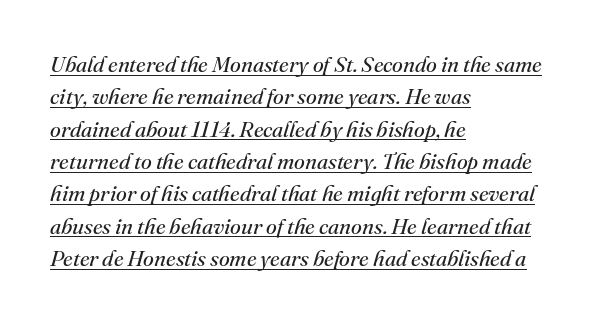
The image shows 22 px text type, italic (leaning right); set left-aligned, normal line spacing (1.47x), normal letter spacing, underlined.
